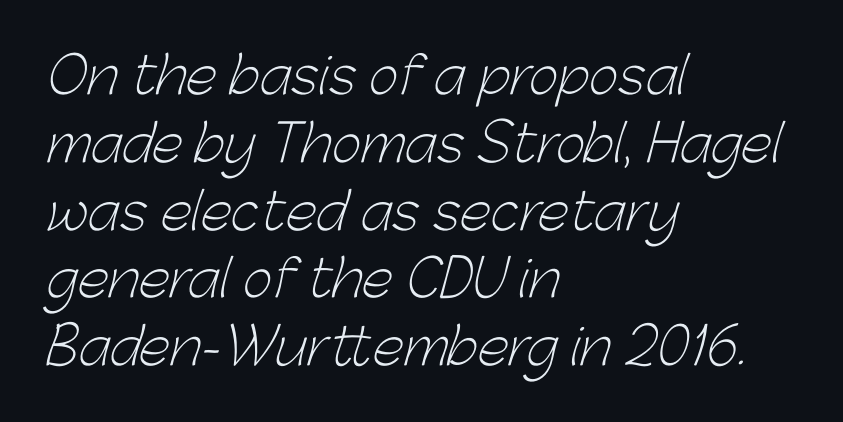
Is the type heavy? It reads as light-to-regular instead. Where is the straight margin? On the left. Look at the bottom of the vertical strokes: they stop flat, with no serifs. Note the varied advance widths — an 'i' is clearly narrower than an 'm'. These lines keep a tight, regular rhythm from letter to letter. What's the leading like? Ordinary, nothing unusual.
